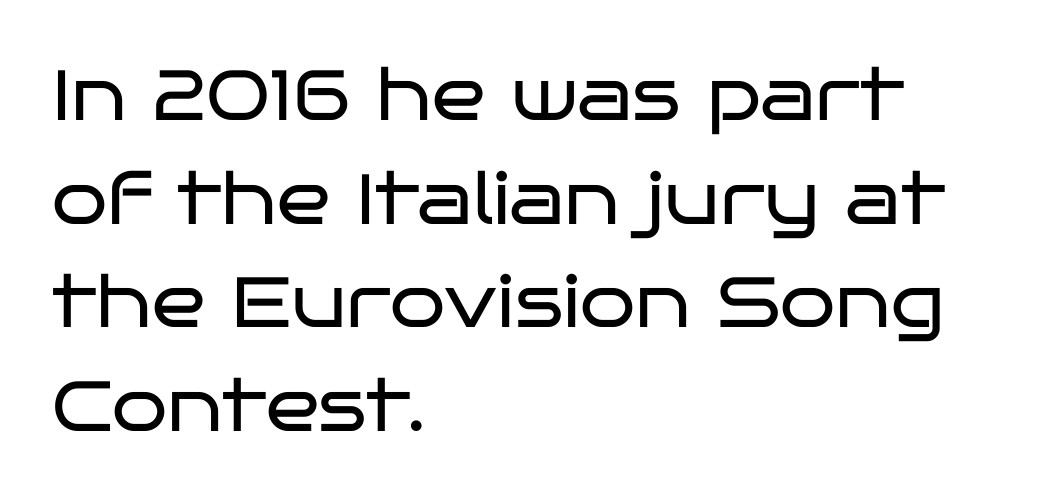
{"serif": "no", "italic": "no", "bold": "no", "weight": "regular", "width": "wide", "stroke_contrast": "low", "x_height": "large", "monospaced": "no", "underline": "no", "align": "left", "line_spacing": "normal", "line_spacing_ratio": 1.46, "letter_spacing": "normal", "letter_spacing_em": 0.0, "glyph_px": 71}
